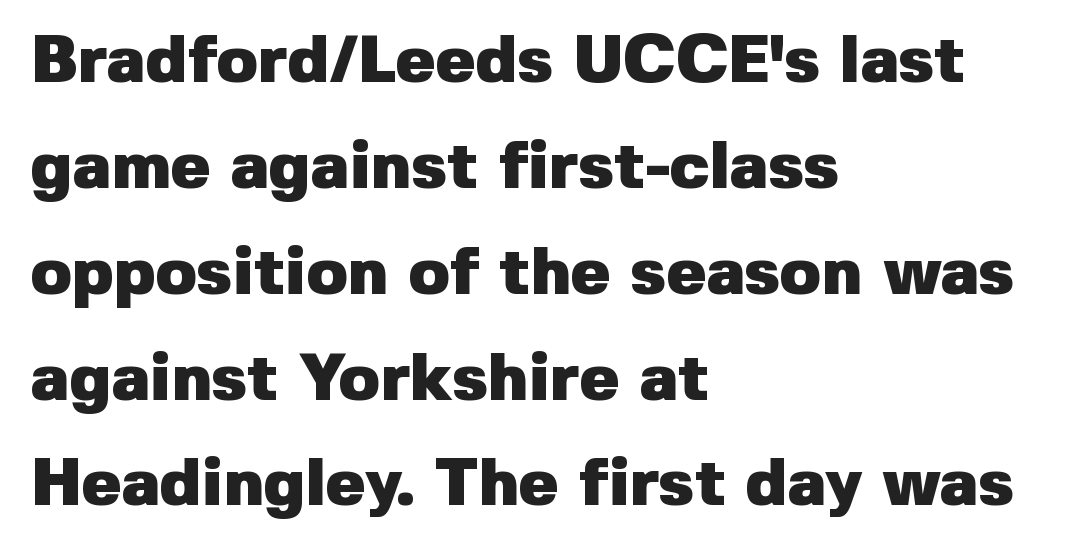
Q: Is the text bold? A: Yes.
Q: Is the text italic (slanted)? A: No, it is upright.
Q: Is the typeface a serif or a sans-serif typeface? A: Sans-serif.
Q: Is the text underlined? A: No.
Q: How is the paragraph aligned? A: Left-aligned.
Q: Is the spacing between letters normal or unusually wide? A: Normal.
Q: Is the spacing between lines tight, normal or loose? A: Normal.
Q: Width (condensed, normal, or wide)? A: Normal.
Q: Stroke contrast? A: Low.
Q: x-height? A: Medium.
Q: Monospaced? A: No.
